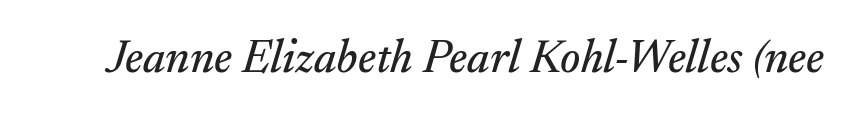
{"serif": "yes", "italic": "yes", "lean": "right", "slant_degrees": 17, "width": "normal", "stroke_contrast": "medium", "x_height": "small", "monospaced": "no", "underline": "no", "letter_spacing": "normal", "letter_spacing_em": 0.0, "glyph_px": 46}
